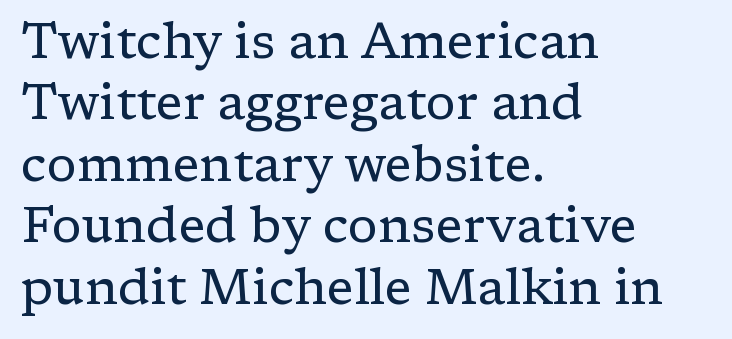
{"serif": "yes", "italic": "no", "bold": "no", "weight": "regular", "width": "normal", "stroke_contrast": "low", "x_height": "medium", "monospaced": "no", "underline": "no", "align": "left", "line_spacing_ratio": 1.23, "letter_spacing": "normal", "letter_spacing_em": 0.0, "glyph_px": 50}
